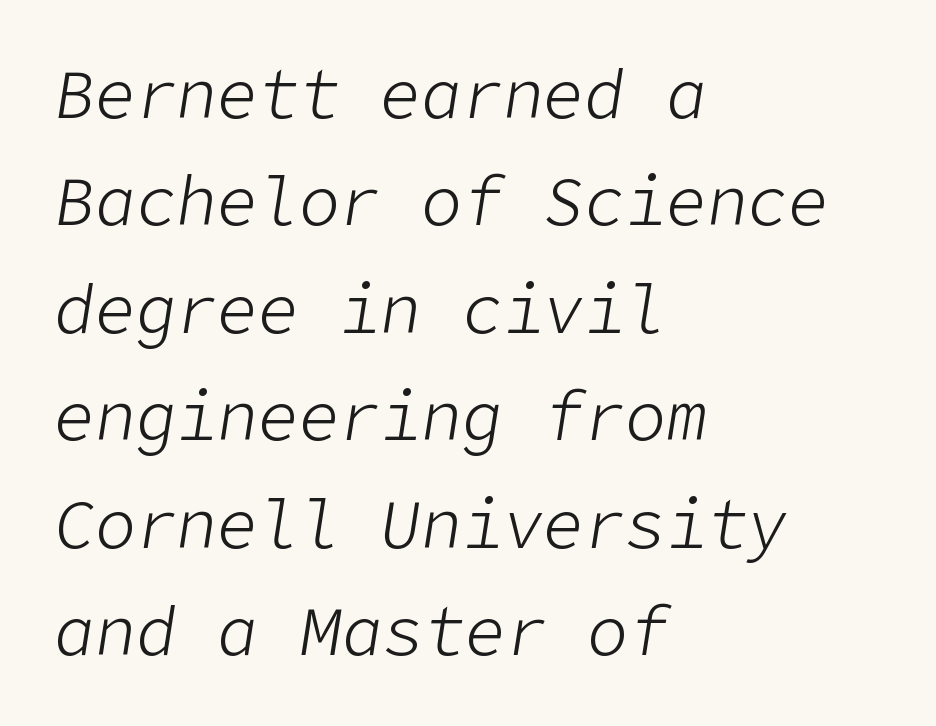
Q: Is the text bold? A: No.
Q: Is the text italic (slanted)? A: Yes, it leans right by about 9 degrees.
Q: Is the text underlined? A: No.
Q: How is the paragraph aligned? A: Left-aligned.
Q: Is the spacing between letters normal or unusually wide? A: Normal.
Q: Is the spacing between lines tight, normal or loose? A: Normal.
Q: Width (condensed, normal, or wide)? A: Normal.
Q: Stroke contrast? A: Low.
Q: x-height? A: Medium.
